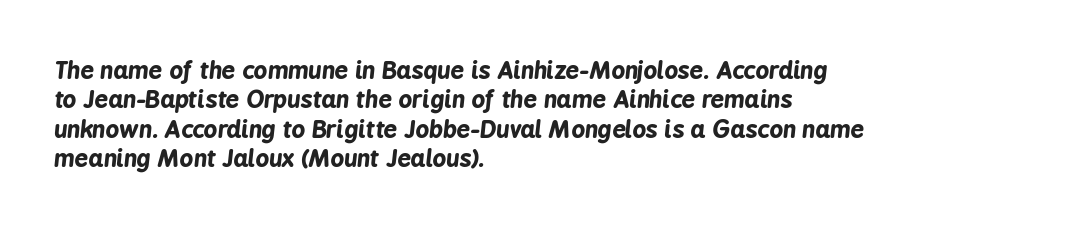
Q: Is the text bold? A: Yes.
Q: Is the text italic (slanted)? A: Yes, it leans right by about 6 degrees.
Q: Is the text underlined? A: No.
Q: How is the paragraph aligned? A: Left-aligned.
Q: Is the spacing between letters normal or unusually wide? A: Normal.
